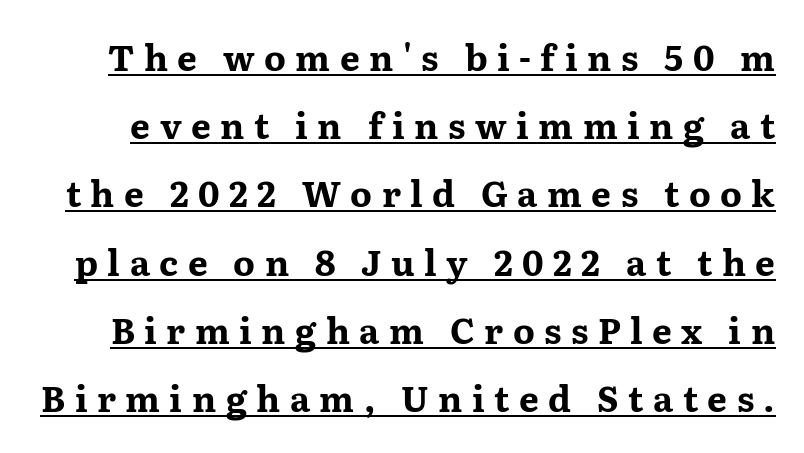
Stroke thickness is high; the sample reads as a true bold. Tracking here is generous; glyphs stand well apart from one another. The type sits square on the baseline with zero lean. Has an underline been added? It has. The letters advance in unequal steps, a hallmark of proportional type. Old-style or modern, the face here clearly has serifs.
